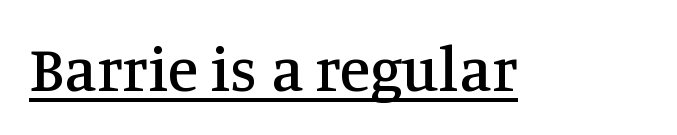
How are the letters spaced? Ordinarily, with no added tracking. Serif or sans? Serif — the stroke terminals have little feet. Spacing verdict: proportional, widths tailored to each character. Like a heading marked for emphasis, these lines bear an underscore.
